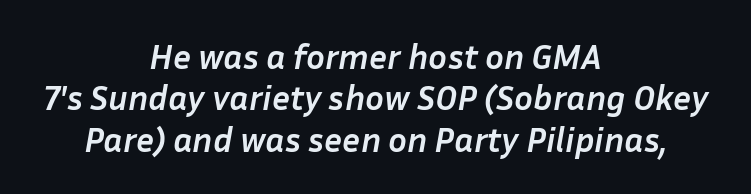
The image shows 35 px semibold type, italic (leaning right); set centered, line spacing 1.18x, normal letter spacing, not underlined; low stroke contrast and a medium x-height.
